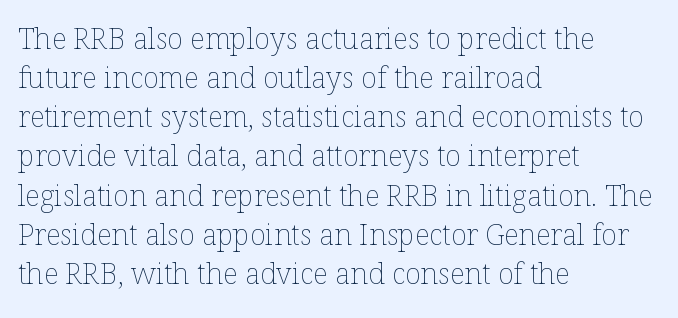
Q: Is the text bold? A: No.
Q: Is the text italic (slanted)? A: No, it is upright.
Q: Is the text underlined? A: No.
Q: How is the paragraph aligned? A: Left-aligned.
Q: Is the spacing between letters normal or unusually wide? A: Normal.
Q: Is the spacing between lines tight, normal or loose? A: Normal.
Q: Width (condensed, normal, or wide)? A: Normal.
Q: Stroke contrast? A: Low.
Q: x-height? A: Medium.
Q: Monospaced? A: No.
